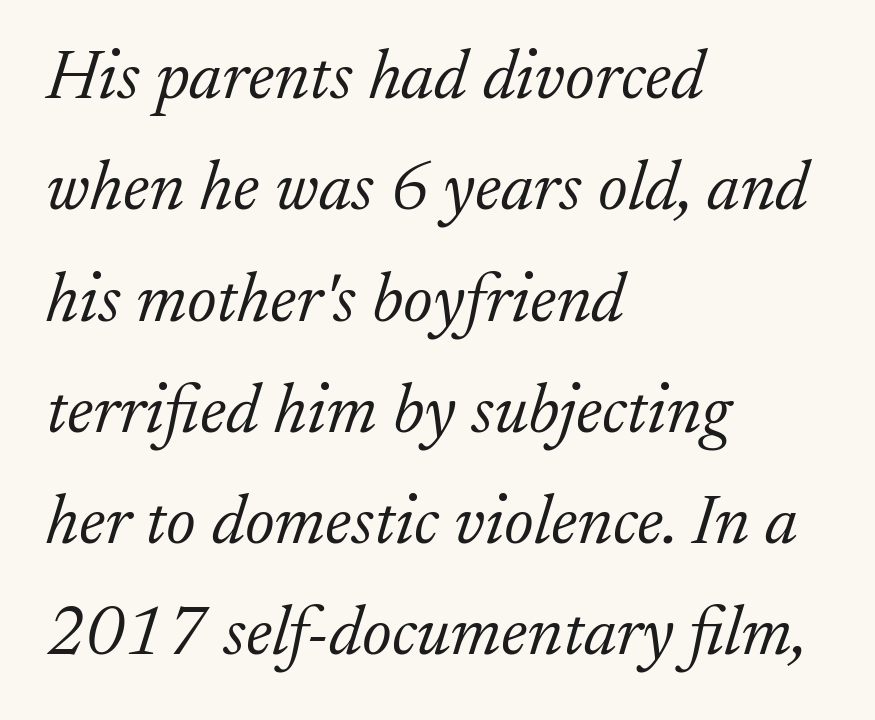
The image shows 70 px light serif type, italic (leaning right); set left-aligned, normal line spacing (1.59x), normal letter spacing, not underlined; low stroke contrast and a small x-height.
